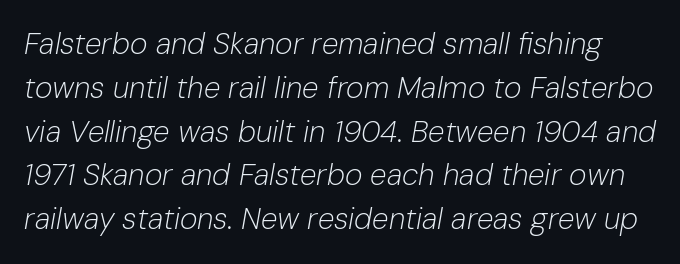
The image shows 30 px light type, italic (leaning right); set normal line spacing (1.46x), normal letter spacing, not underlined; low stroke contrast and a medium x-height.
